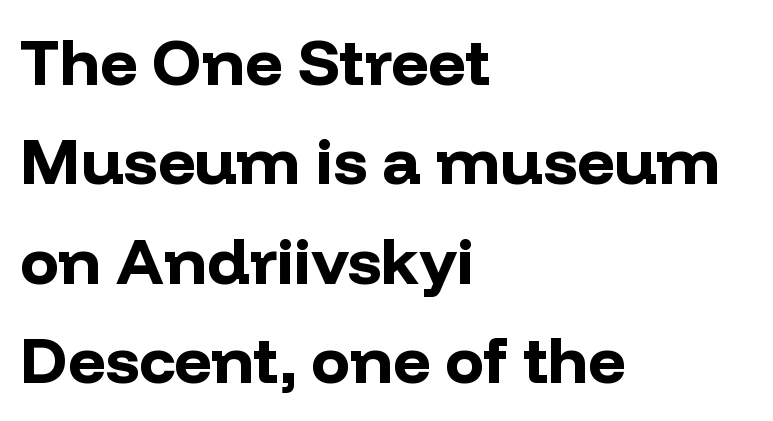
Q: Is the text bold? A: Yes.
Q: Is the text italic (slanted)? A: No, it is upright.
Q: Is the typeface a serif or a sans-serif typeface? A: Sans-serif.
Q: Is the text underlined? A: No.
Q: How is the paragraph aligned? A: Left-aligned.
Q: Is the spacing between letters normal or unusually wide? A: Normal.
Q: Is the spacing between lines tight, normal or loose? A: Normal.
Q: Width (condensed, normal, or wide)? A: Normal.
Q: Stroke contrast? A: Low.
Q: x-height? A: Medium.
Q: Monospaced? A: No.
